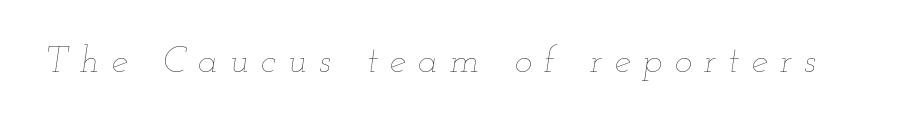
The image shows 37 px thin, wide type, italic (leaning right); set unusually wide letter spacing (+0.33 em), not underlined; low stroke contrast and a small x-height.
